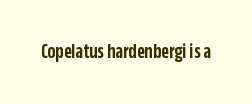
{"italic": "no", "bold": "semi", "underline": "no", "letter_spacing": "normal", "letter_spacing_em": 0.0, "glyph_px": 21}
